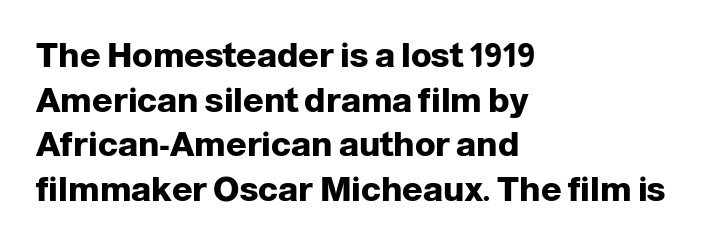
Inter-character spacing is left at the font's built-in metrics. Honestly, there is no underline to notice here at all. One glance says typical: line gaps are just what's usual. Posture: upright roman. Strokes here are thick enough to call this a true bold.
